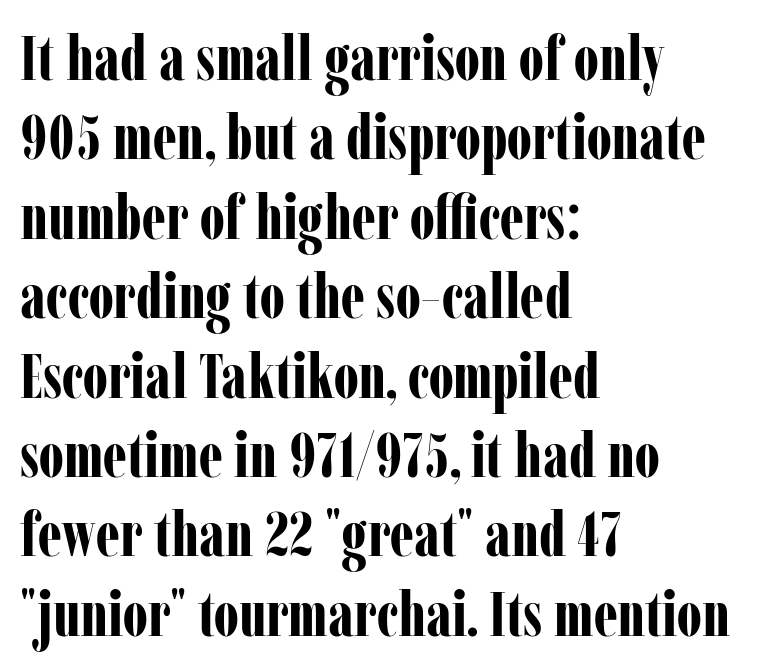
Each letter's strokes conclude with small projecting serifs. The paragraph has a hard left edge and a soft right edge. The typesetting leans heavy: a genuine bold. The specimen reads as upright at a glance. The rows are spaced the way most documents space them.
